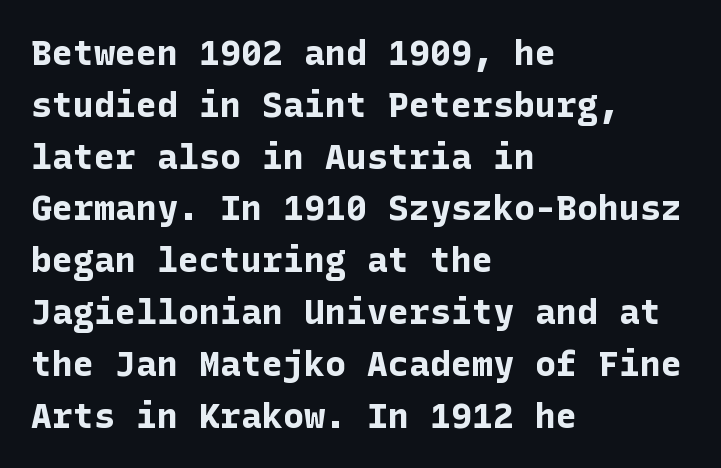
The image shows 35 px bold sans-serif type, upright; set left-aligned, normal line spacing (1.48x), normal letter spacing, not underlined; low stroke contrast and a medium x-height.
